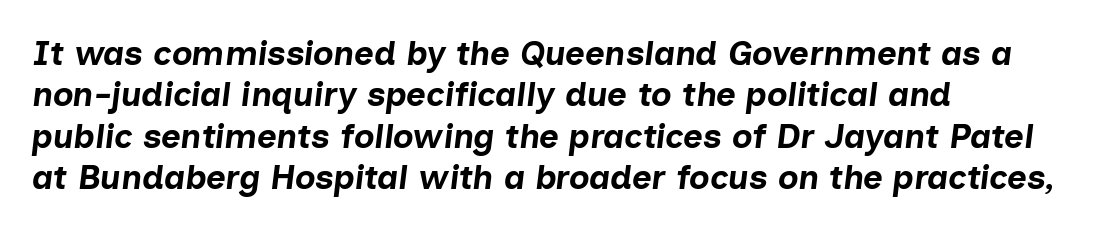
The image shows 34 px bold type, italic (leaning right); set left-aligned, line spacing 1.22x, normal letter spacing, not underlined; low stroke contrast and a medium x-height.
